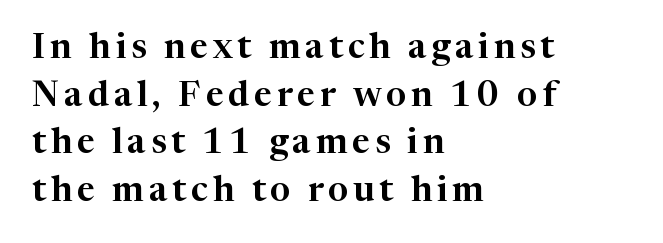
The image shows 35 px serif type, upright; set left-aligned, normal line spacing (1.36x), not underlined; high stroke contrast and a medium x-height.
